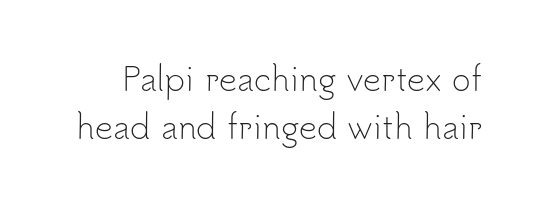
Q: Is the text bold? A: No.
Q: Is the text italic (slanted)? A: No, it is upright.
Q: Is the typeface a serif or a sans-serif typeface? A: Sans-serif.
Q: Is the text underlined? A: No.
Q: Is the spacing between letters normal or unusually wide? A: Normal.
Q: Is the spacing between lines tight, normal or loose? A: Normal.
Q: Width (condensed, normal, or wide)? A: Normal.
Q: Stroke contrast? A: Low.
Q: x-height? A: Small.
Q: Monospaced? A: No.
